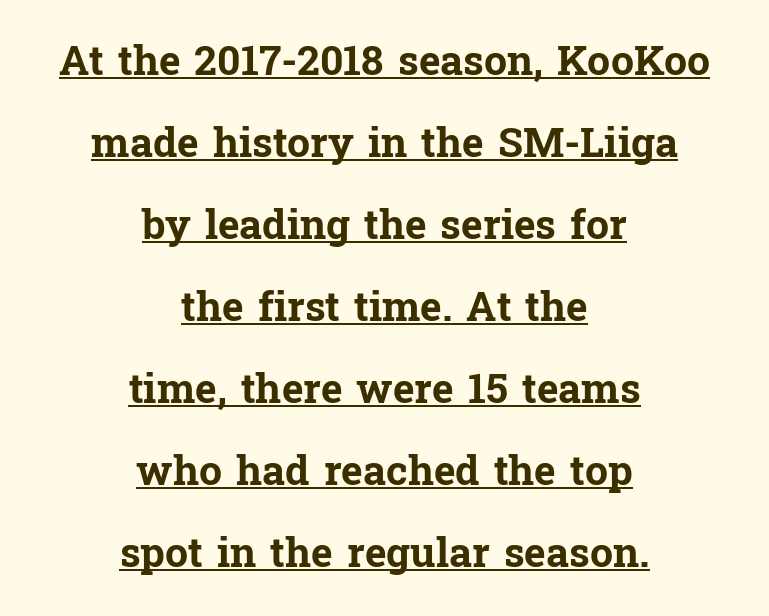
The lines are spread far apart with generous leading. Honestly, the letter spacing is just normal — you wouldn't notice it. Little horizontal feet cap the strokes, marking this as serif type. Notice how the passage keeps no hard edge, just a central spine. Quick note: not italic, upright.
